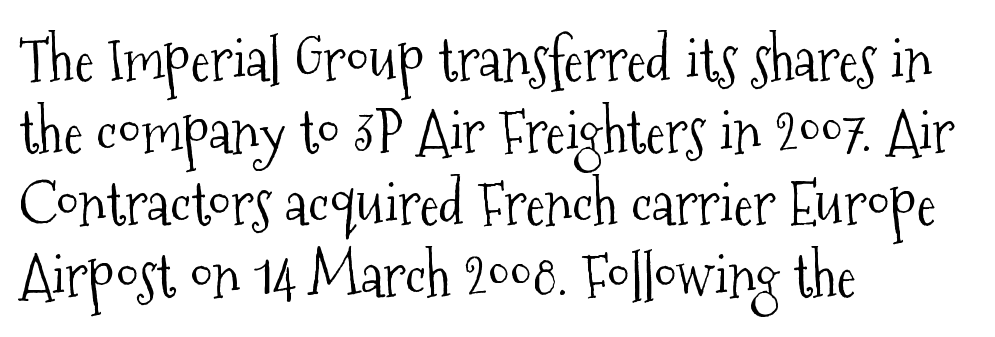
The image shows 59 px light, condensed serif type, upright; set left-aligned, line spacing 1.22x, normal letter spacing, not underlined; medium stroke contrast and a medium x-height.
